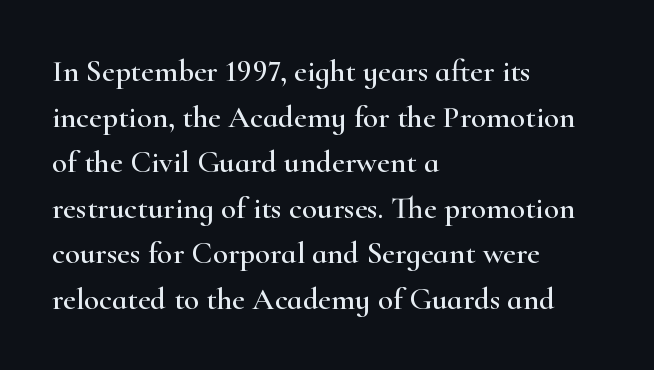
Spacing between characters is what you'd get straight out of the box. Compared with typical paragraphs, the rows here are spaced about the same. These lines are rendered in a variable-pitch font. The font's upright variant was chosen for this text.
